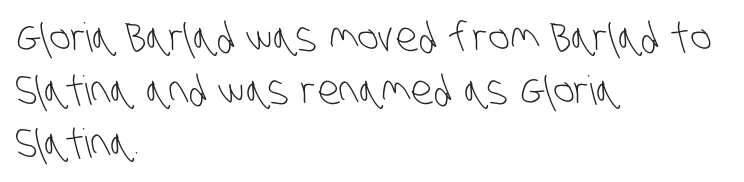
The image shows 40 px light, condensed sans-serif type; set left-aligned, normal line spacing (1.32x), normal letter spacing, not underlined; low stroke contrast and a large x-height.
